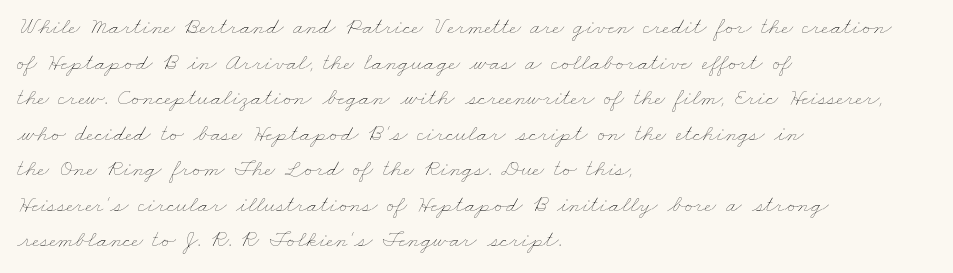
{"bold": "no", "underline": "no", "align": "left", "line_spacing": "normal", "line_spacing_ratio": 1.48, "letter_spacing": "normal", "letter_spacing_em": 0.0, "glyph_px": 24}
